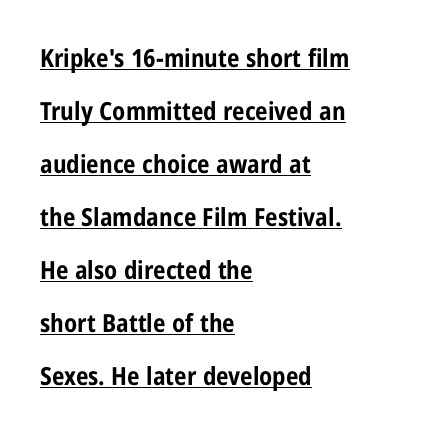
The image shows 25 px bold type, upright; set left-aligned, loose line spacing (2.12x), normal letter spacing, underlined.
